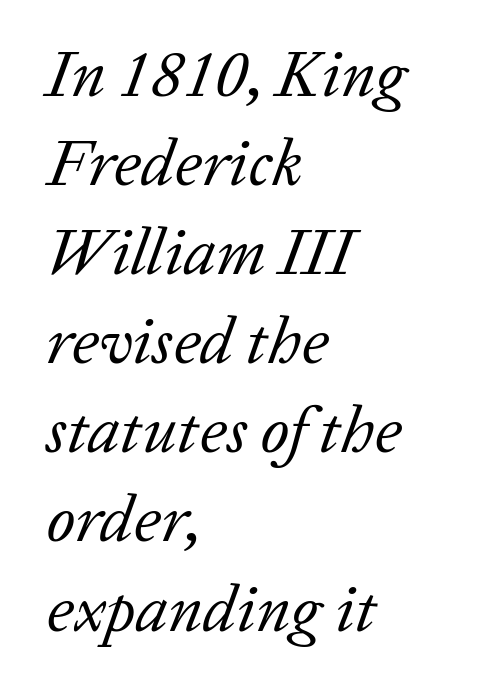
Q: Is the text bold? A: No.
Q: Is the text italic (slanted)? A: Yes, it leans right by about 20 degrees.
Q: Is the typeface a serif or a sans-serif typeface? A: Serif.
Q: Is the text underlined? A: No.
Q: How is the paragraph aligned? A: Left-aligned.
Q: Is the spacing between letters normal or unusually wide? A: Normal.
Q: Is the spacing between lines tight, normal or loose? A: Normal.
Q: Width (condensed, normal, or wide)? A: Normal.
Q: Stroke contrast? A: Low.
Q: x-height? A: Medium.
Q: Monospaced? A: No.
